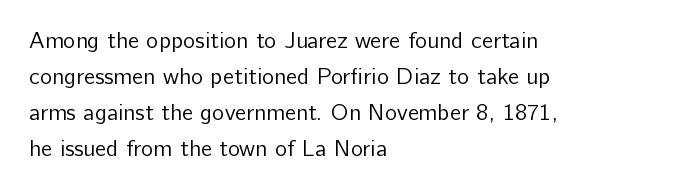
The foot of each line stays bare and open. It's the straight-up-and-down kind of type. The gaps between neighbouring characters are ordinary and unremarkable. A normal amount of white space separates one row of letters from the next. Typeset ragged right — the left edge is the straight one. Is the stroke heavy? The answer is a plain regular-or-lighter.
